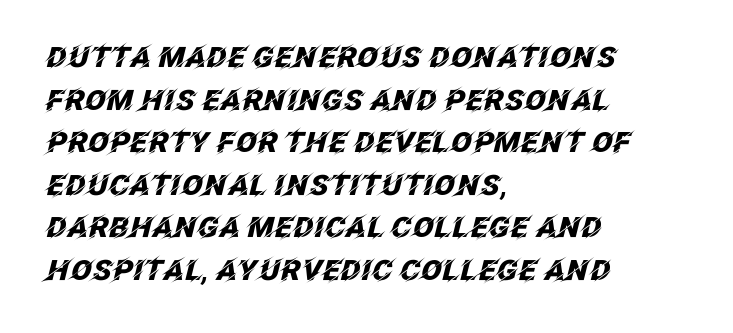
The lines in this sample share a left origin and differ only in where they stop. This rendering leaves character spacing at its baseline value. Beneath every word, the page is bare. The whole block is typeset with a tilt.
